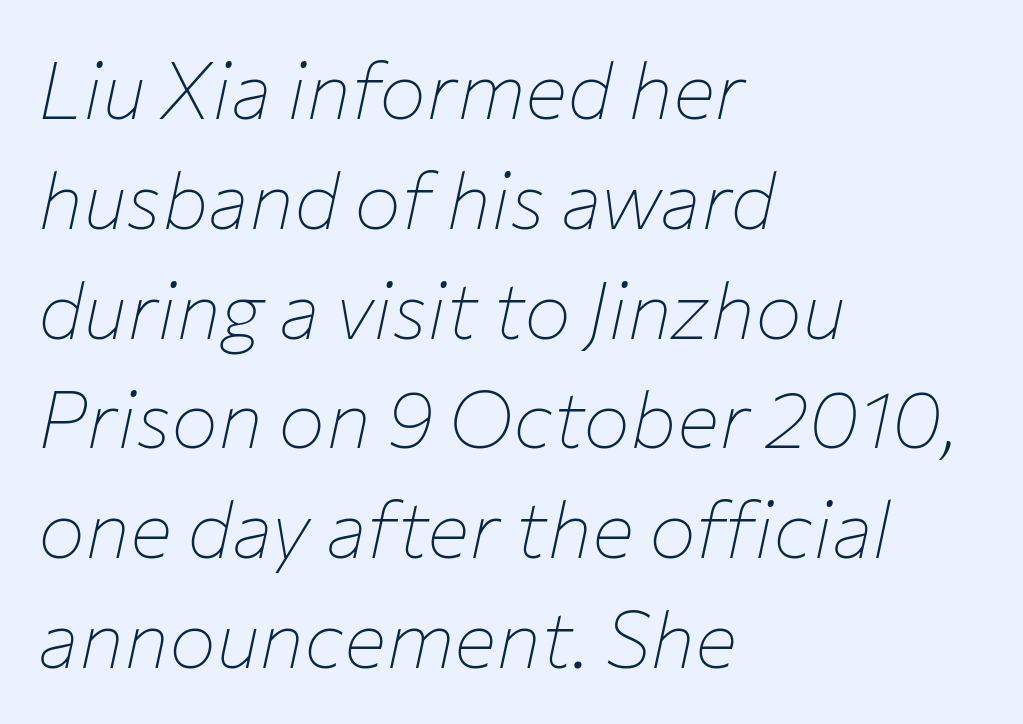
{"italic": "yes", "lean": "right", "slant_degrees": 12, "bold": "no", "weight": "thin", "width": "normal", "stroke_contrast": "low", "x_height": "medium", "monospaced": "no", "underline": "no", "align": "left", "line_spacing": "normal", "line_spacing_ratio": 1.39, "letter_spacing": "normal", "letter_spacing_em": 0.0, "glyph_px": 79}
